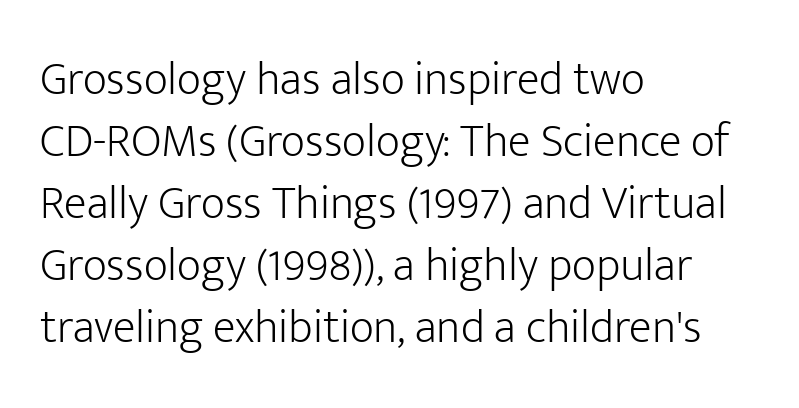
Q: Is the text bold? A: No.
Q: Is the text italic (slanted)? A: No, it is upright.
Q: Is the typeface a serif or a sans-serif typeface? A: Sans-serif.
Q: Is the text underlined? A: No.
Q: How is the paragraph aligned? A: Left-aligned.
Q: Is the spacing between letters normal or unusually wide? A: Normal.
Q: Is the spacing between lines tight, normal or loose? A: Normal.
Q: Width (condensed, normal, or wide)? A: Normal.
Q: Stroke contrast? A: Low.
Q: x-height? A: Medium.
Q: Monospaced? A: No.
